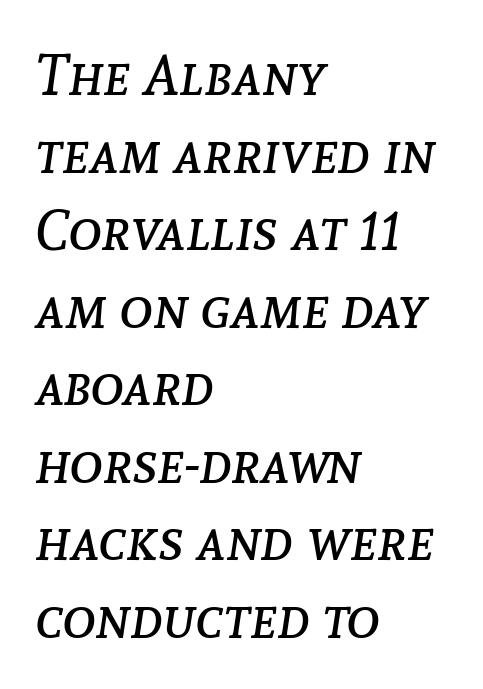
Compared with typical body copy, the letter spacing here is the same. Layout note: lines flush left. You could not count columns in this text — the font is proportionally spaced. This block has exactly the height ordinary leading produces.
